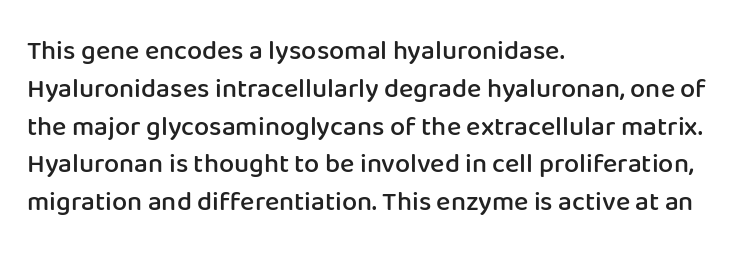
The image shows 27 px text type, upright; set left-aligned, normal line spacing (1.4x), normal letter spacing, not underlined.
